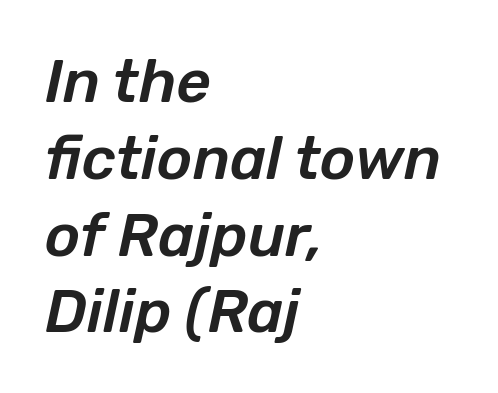
The image shows 60 px text type, italic (leaning right); set left-aligned, normal line spacing (1.28x), normal letter spacing, not underlined; low stroke contrast and a medium x-height.
